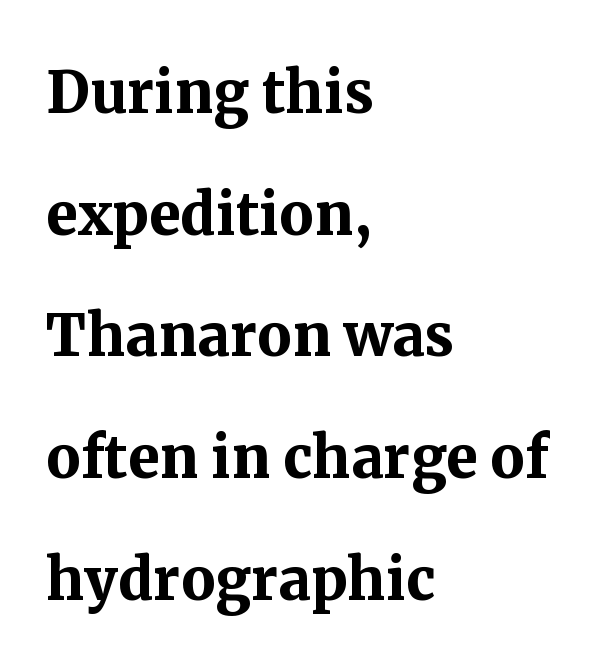
Rule under the text: the space is simply empty. Upright lettering throughout. Is there much room between lines? A standard amount, neither cramped nor airy. Type style note: has serifs. Visually the block forms a straight wall on the left and a jagged coastline on the right. You could not count columns in this text — the font is proportionally spaced.
